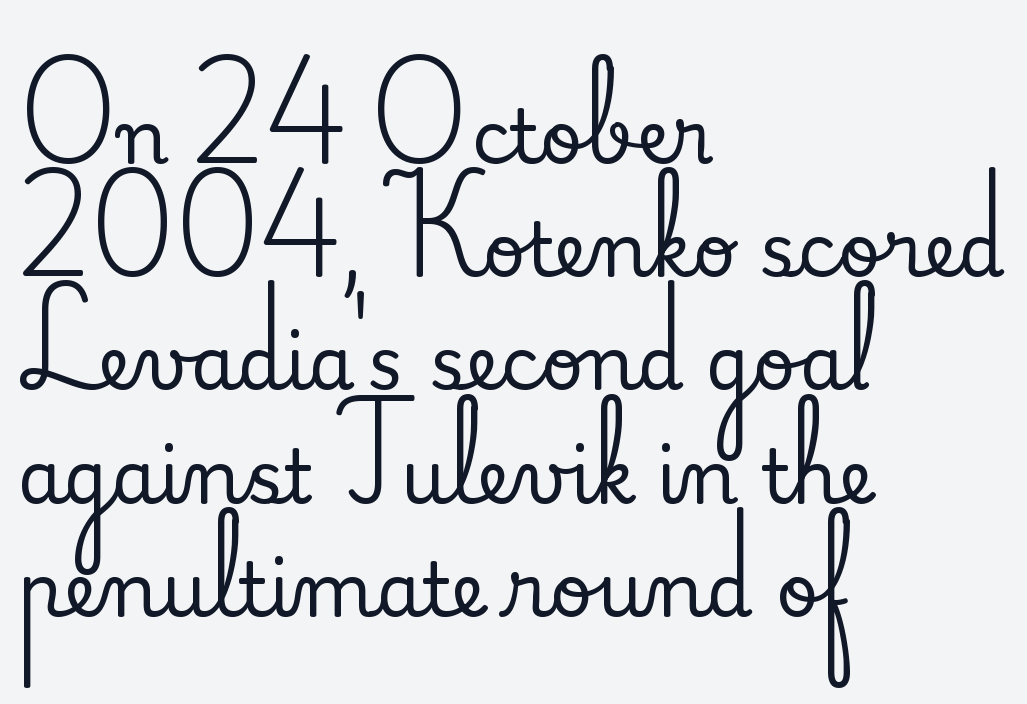
Q: Is the text italic (slanted)? A: No, it is upright.
Q: Is the typeface a serif or a sans-serif typeface? A: Serif.
Q: Is the text underlined? A: No.
Q: How is the paragraph aligned? A: Left-aligned.
Q: Is the spacing between letters normal or unusually wide? A: Normal.
Q: Is the spacing between lines tight, normal or loose? A: Normal.
Q: Width (condensed, normal, or wide)? A: Normal.
Q: Stroke contrast? A: Medium.
Q: x-height? A: Small.
Q: Monospaced? A: No.
